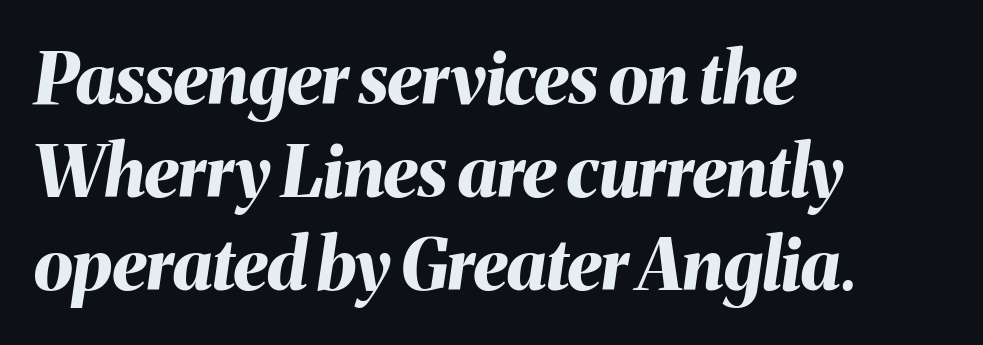
The image shows 71 px bold type, italic (leaning right); set left-aligned, normal line spacing (1.31x), normal letter spacing, not underlined; medium stroke contrast and a medium x-height.
